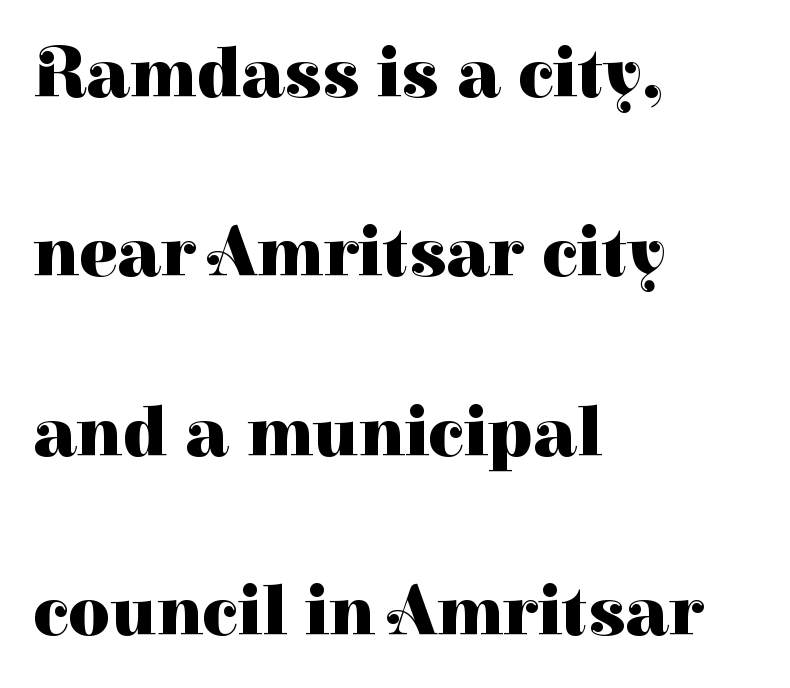
Any mark beneath the type? The region is blank. A typesetter would mark this as roman, not italic. Loosely led — the rows are spread out. No extra tracking has been applied to these lines. Each letter keeps its own natural width here, so spacing adapts to shape.
